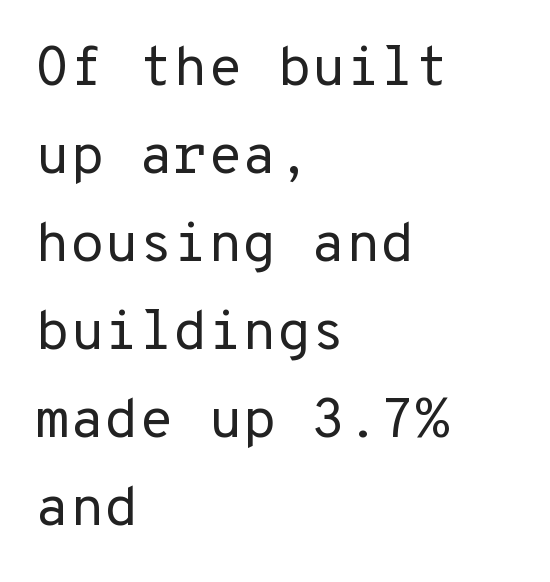
{"serif": "no", "italic": "no", "bold": "no", "weight": "regular", "width": "normal", "stroke_contrast": "low", "x_height": "medium", "underline": "no", "align": "left", "line_spacing": "normal", "line_spacing_ratio": 1.57, "letter_spacing": "normal", "letter_spacing_em": 0.0, "glyph_px": 56}
